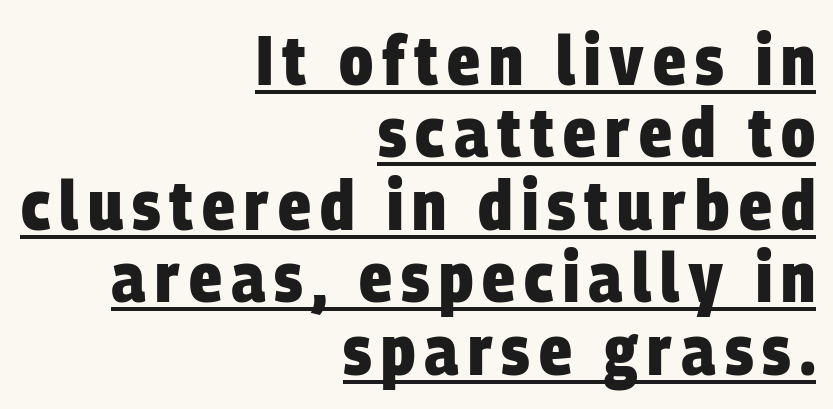
You can see a thin bar hugging the bottom of the glyphs. Line spacing here is tight. In terms of weight, the rendering is a true, heavy bold. Alignment: flush right.
